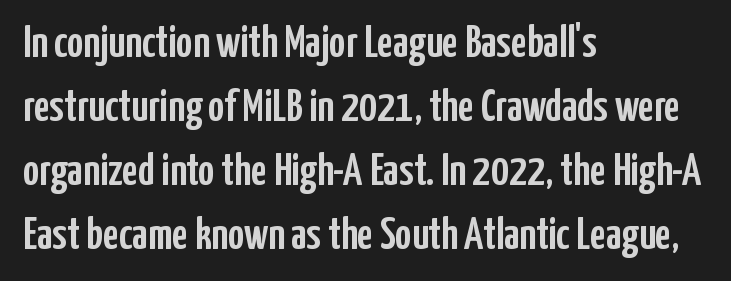
The image shows 45 px condensed sans-serif type, upright; set left-aligned, normal line spacing (1.42x), normal letter spacing, not underlined; low stroke contrast and a medium x-height.
